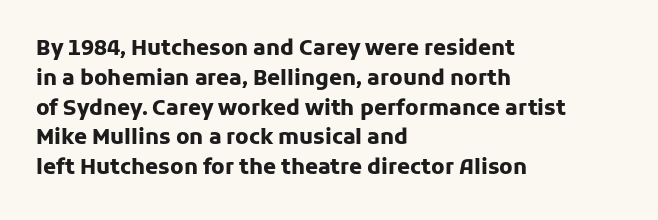
{"italic": "no", "bold": "yes", "underline": "no", "align": "left", "line_spacing": "normal", "line_spacing_ratio": 1.42, "letter_spacing": "normal", "letter_spacing_em": 0.0, "glyph_px": 21}
